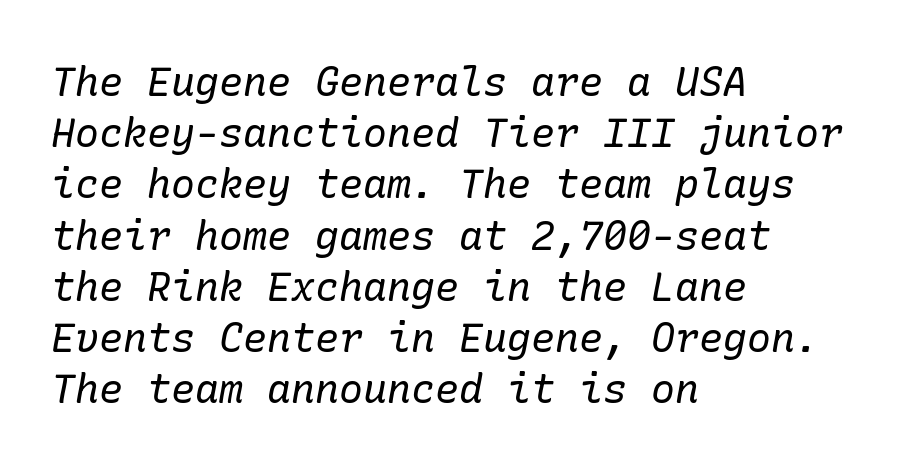
Q: Is the text bold? A: No.
Q: Is the text italic (slanted)? A: Yes, it leans right by about 10 degrees.
Q: Is the typeface a serif or a sans-serif typeface? A: Sans-serif.
Q: Is the text underlined? A: No.
Q: How is the paragraph aligned? A: Left-aligned.
Q: Is the spacing between letters normal or unusually wide? A: Normal.
Q: Is the spacing between lines tight, normal or loose? A: Normal.
Q: Width (condensed, normal, or wide)? A: Normal.
Q: Stroke contrast? A: Low.
Q: x-height? A: Medium.
